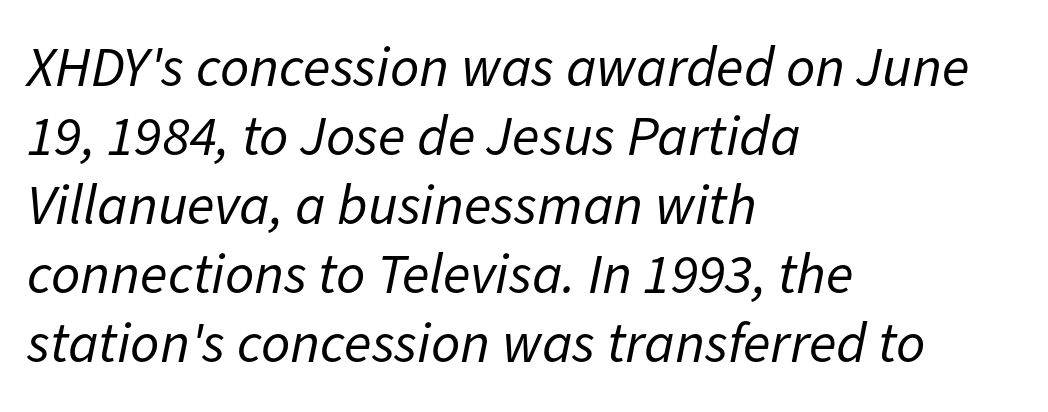
{"italic": "yes", "lean": "right", "slant_degrees": 11, "bold": "no", "weight": "regular", "width": "normal", "stroke_contrast": "low", "x_height": "medium", "monospaced": "no", "underline": "no", "align": "left", "line_spacing_ratio": 1.21, "letter_spacing": "normal", "letter_spacing_em": 0.0, "glyph_px": 57}
